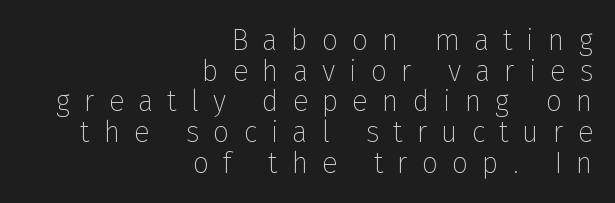
{"serif": "no", "italic": "no", "bold": "no", "weight": "thin", "width": "normal", "stroke_contrast": "low", "x_height": "medium", "monospaced": "no", "underline": "no", "align": "right", "line_spacing": "tight", "line_spacing_ratio": 1.06, "letter_spacing": "wide", "letter_spacing_em": 0.48, "glyph_px": 29}
